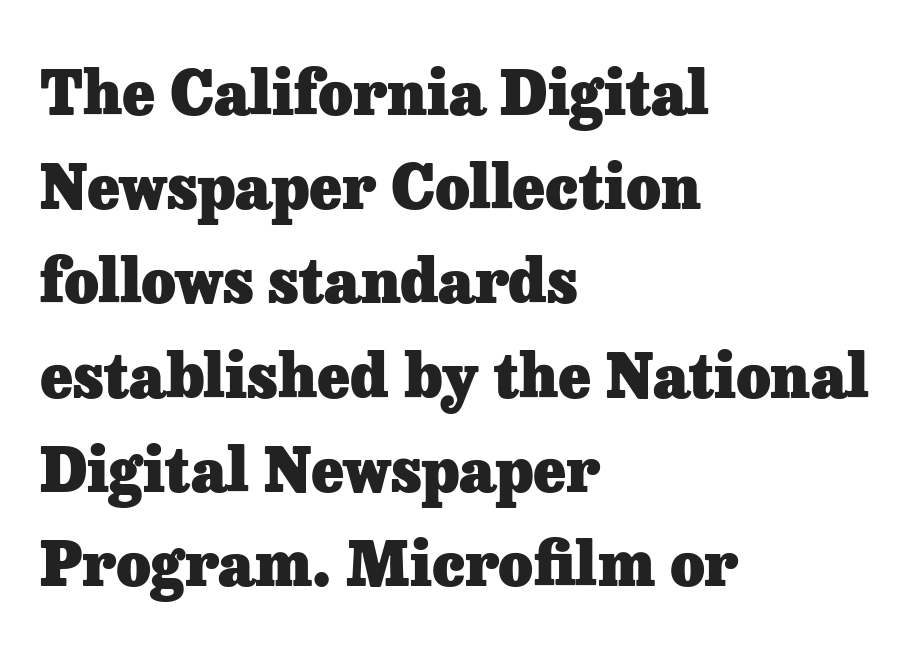
The image shows 60 px heavy serif type, upright; set left-aligned, normal line spacing (1.57x), normal letter spacing, not underlined; low stroke contrast and a medium x-height.
